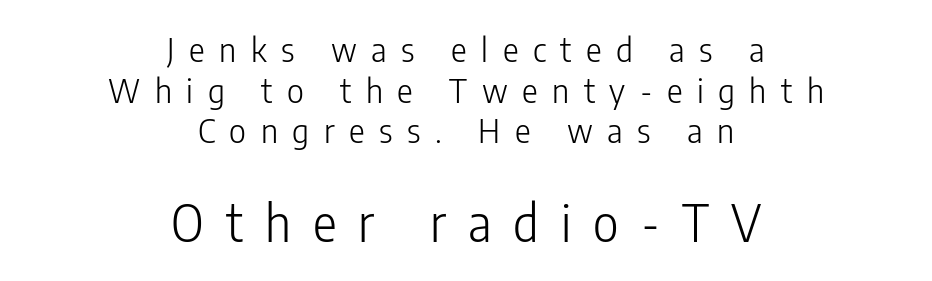
The image shows 50 px light, condensed sans-serif type, upright; set centered, line spacing 1.23x, unusually wide letter spacing (+0.44 em), not underlined; the second (bottom) block is 1.52x larger; low stroke contrast and a medium x-height.
